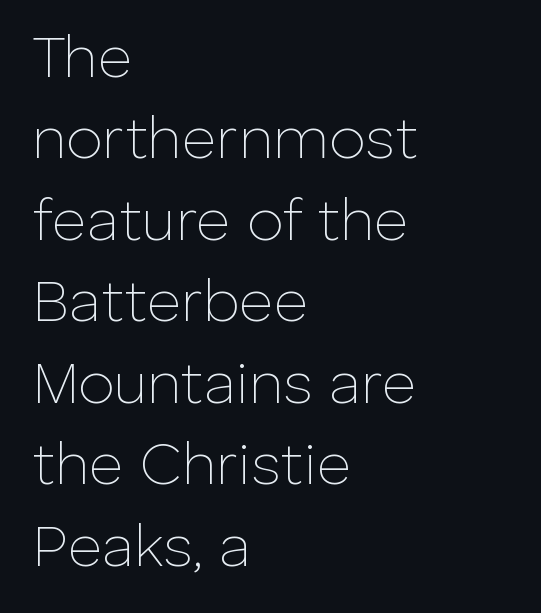
{"serif": "no", "italic": "no", "bold": "no", "weight": "thin", "width": "normal", "stroke_contrast": "low", "x_height": "medium", "monospaced": "no", "underline": "no", "align": "left", "line_spacing": "normal", "line_spacing_ratio": 1.38, "letter_spacing": "normal", "letter_spacing_em": 0.0, "glyph_px": 59}
